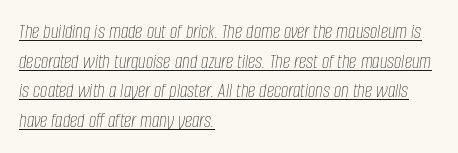
The image shows 21 px text type, italic (leaning right); set left-aligned, normal line spacing (1.41x), normal letter spacing, underlined.
